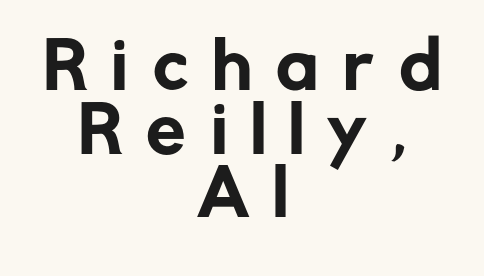
These lines are rendered in a variable-pitch font. Tracking here is generous; glyphs stand well apart from one another. Lines of text with bare space underneath. Classification — sans serif. Both edges are ragged and mirror each other, which tells us the setting is centered. The rendering uses a small line-height, squeezing the rows.
